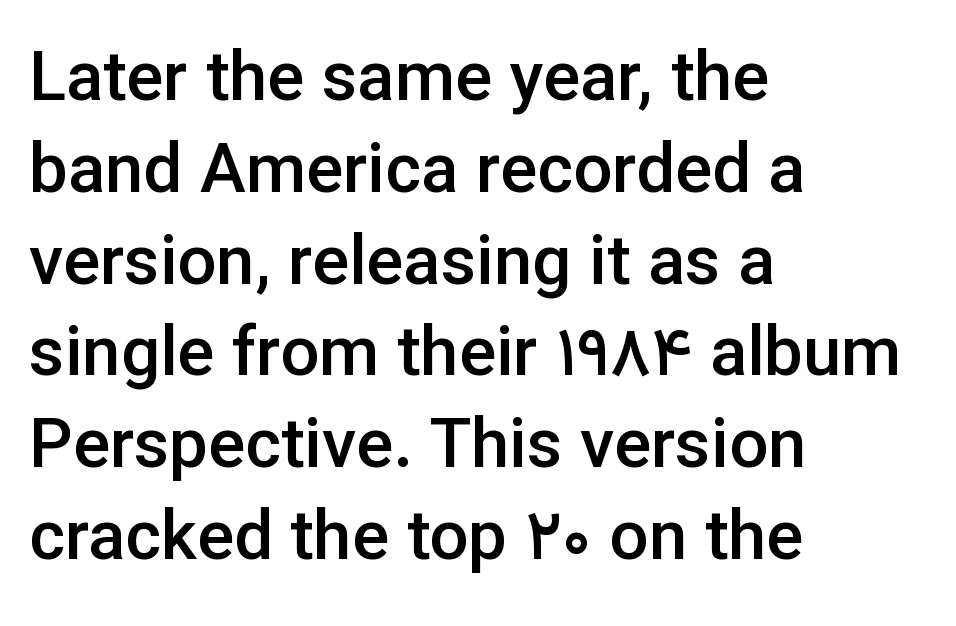
Q: Is the text bold? A: Semi-bold.
Q: Is the text italic (slanted)? A: No, it is upright.
Q: Is the typeface a serif or a sans-serif typeface? A: Sans-serif.
Q: Is the text underlined? A: No.
Q: How is the paragraph aligned? A: Left-aligned.
Q: Is the spacing between letters normal or unusually wide? A: Normal.
Q: Is the spacing between lines tight, normal or loose? A: Normal.
Q: Width (condensed, normal, or wide)? A: Normal.
Q: Stroke contrast? A: Low.
Q: x-height? A: Medium.
Q: Monospaced? A: No.
